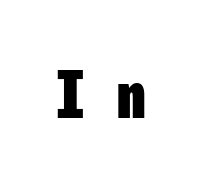
{"serif": "no", "italic": "no", "bold": "yes", "weight": "heavy", "width": "condensed", "stroke_contrast": "low", "x_height": "medium", "underline": "no", "letter_spacing": "wide", "letter_spacing_em": 0.45, "glyph_px": 68}
